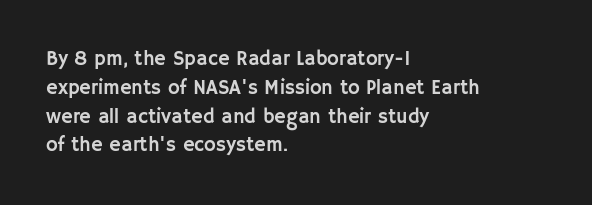
The image shows 20 px text type, upright; set left-aligned, normal line spacing (1.44x), normal letter spacing, not underlined.
